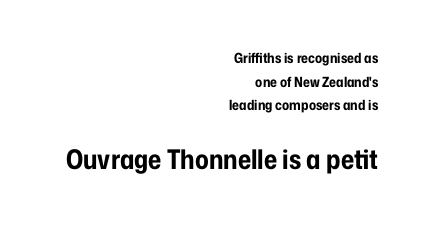
Q: Is the text bold? A: Yes.
Q: Is the text italic (slanted)? A: No, it is upright.
Q: Is the text underlined? A: No.
Q: How is the paragraph aligned? A: Right-aligned.
Q: Is the spacing between letters normal or unusually wide? A: Normal.
Q: Is the spacing between lines tight, normal or loose? A: Normal.
Q: Which block of text is set in a larger size, the first (top) or the second (bottom)? A: The second (bottom) one.
